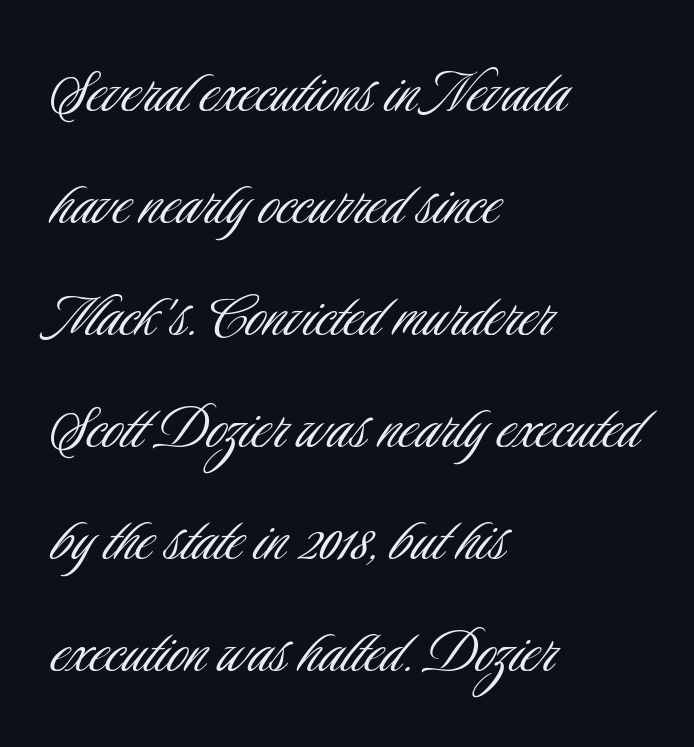
{"serif": "no", "bold": "no", "weight": "light", "width": "condensed", "stroke_contrast": "low", "x_height": "small", "monospaced": "no", "underline": "no", "align": "left", "line_spacing": "normal", "line_spacing_ratio": 1.6, "letter_spacing": "normal", "letter_spacing_em": 0.0, "glyph_px": 70}
